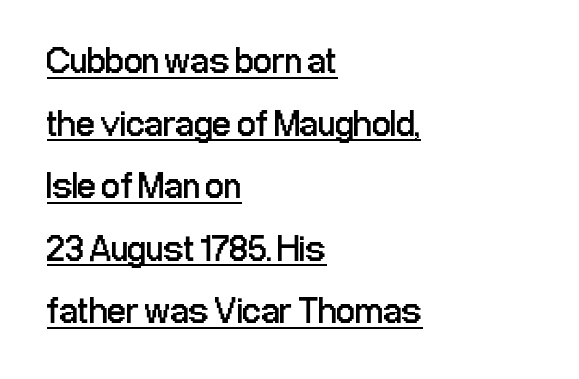
The image shows 37 px regular-weight, condensed sans-serif type, upright; set left-aligned, normal line spacing (1.69x), normal letter spacing, underlined; low stroke contrast and a medium x-height.
